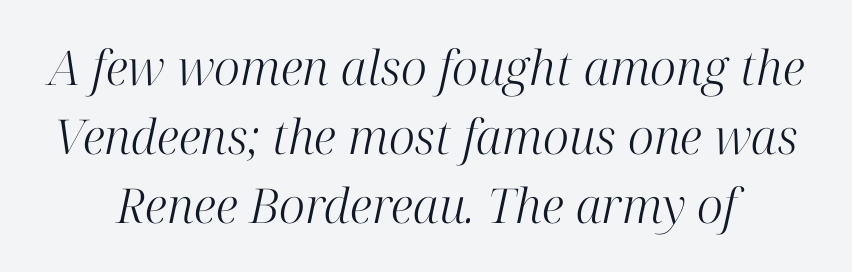
{"serif": "yes", "italic": "yes", "lean": "right", "slant_degrees": 12, "bold": "no", "weight": "light", "width": "normal", "stroke_contrast": "high", "x_height": "medium", "monospaced": "no", "underline": "no", "line_spacing": "normal", "line_spacing_ratio": 1.44, "letter_spacing": "normal", "letter_spacing_em": 0.0, "glyph_px": 48}
